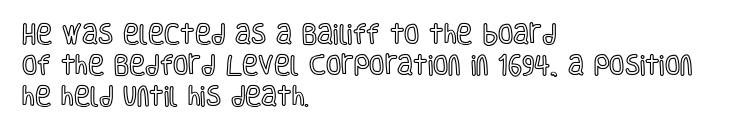
The image shows 22 px text type, upright; set left-aligned, normal line spacing (1.4x), normal letter spacing, not underlined.
